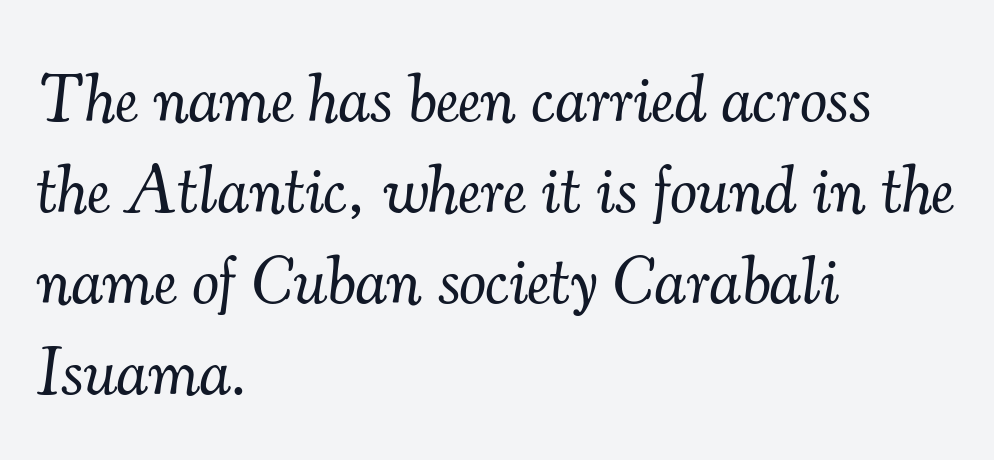
{"serif": "yes", "italic": "yes", "lean": "right", "slant_degrees": 7, "bold": "no", "weight": "light", "width": "normal", "stroke_contrast": "medium", "x_height": "small", "monospaced": "no", "underline": "no", "align": "left", "line_spacing": "normal", "line_spacing_ratio": 1.34, "letter_spacing": "normal", "letter_spacing_em": 0.0, "glyph_px": 68}
